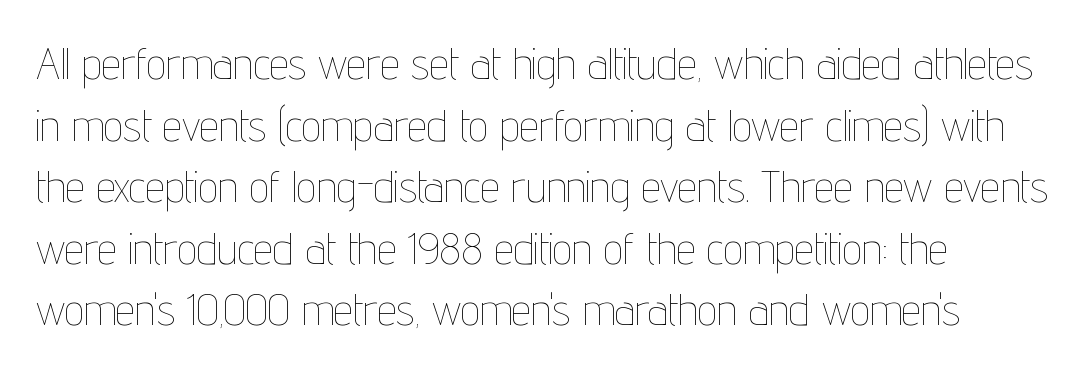
{"italic": "no", "bold": "no", "weight": "thin", "width": "condensed", "stroke_contrast": "low", "x_height": "medium", "monospaced": "no", "underline": "no", "align": "left", "line_spacing": "normal", "line_spacing_ratio": 1.4, "letter_spacing": "normal", "letter_spacing_em": 0.0, "glyph_px": 44}
